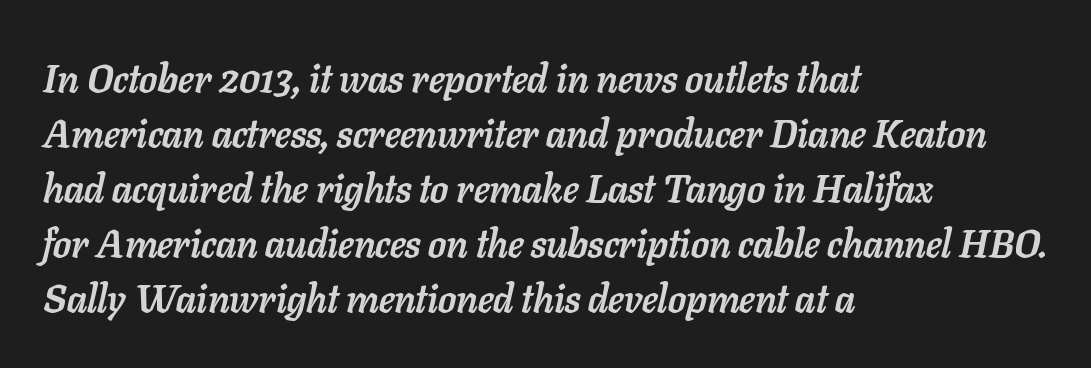
The image shows 39 px semibold type, italic (leaning right); set left-aligned, normal line spacing (1.41x), normal letter spacing, not underlined; low stroke contrast and a medium x-height.
